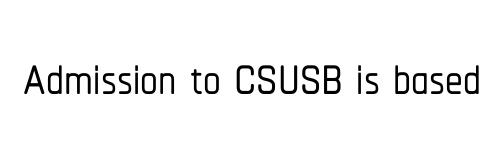
{"serif": "no", "italic": "no", "width": "condensed", "stroke_contrast": "low", "x_height": "medium", "monospaced": "no", "underline": "no", "letter_spacing": "normal", "letter_spacing_em": 0.0, "glyph_px": 71}
